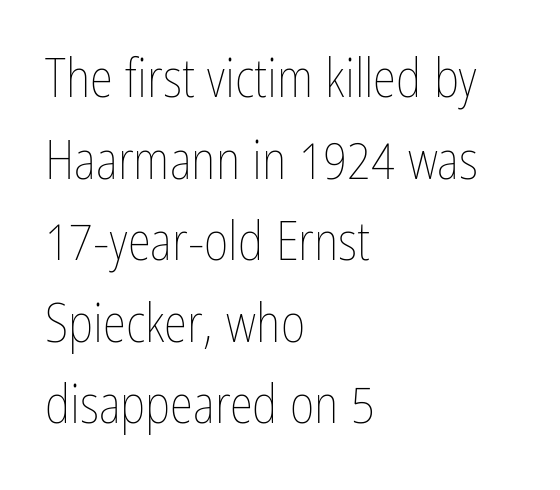
{"italic": "no", "bold": "no", "weight": "thin", "width": "condensed", "stroke_contrast": "low", "x_height": "medium", "monospaced": "no", "underline": "no", "align": "left", "line_spacing": "normal", "line_spacing_ratio": 1.54, "letter_spacing": "normal", "letter_spacing_em": 0.0, "glyph_px": 53}
